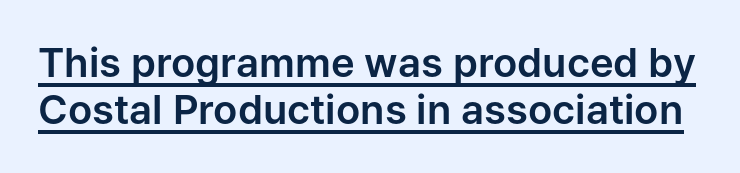
The image shows 40 px sans-serif type, upright; set line spacing 1.18x, normal letter spacing, underlined; low stroke contrast and a medium x-height.
